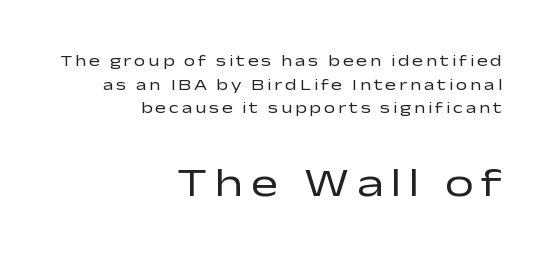
Q: Is the text bold? A: No.
Q: Is the text italic (slanted)? A: No, it is upright.
Q: Is the typeface a serif or a sans-serif typeface? A: Sans-serif.
Q: Is the text underlined? A: No.
Q: How is the paragraph aligned? A: Right-aligned.
Q: Is the spacing between lines tight, normal or loose? A: Normal.
Q: Which block of text is set in a larger size, the first (top) or the second (bottom)? A: The second (bottom) one.
Q: Width (condensed, normal, or wide)? A: Wide.
Q: Stroke contrast? A: Low.
Q: x-height? A: Medium.
Q: Monospaced? A: No.
